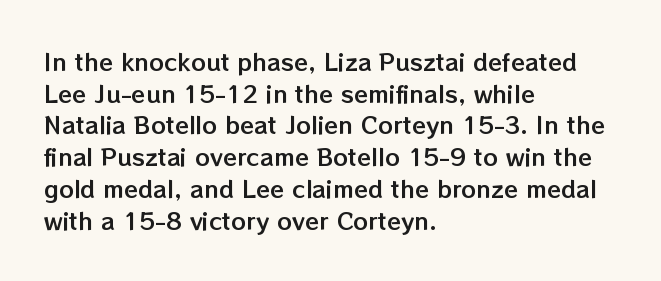
The tracking reads as untouched default to a designer's eye. These lines were composed using upright roman letters. A clean baseline with only descenders dipping below it. The designer left line spacing at the default. The lines are quadded left.
